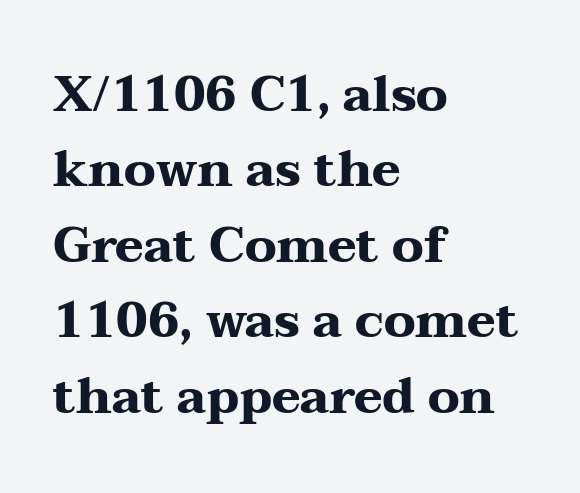
The image shows 49 px heavy, wide serif type, upright; set left-aligned, normal line spacing (1.54x), normal letter spacing, not underlined; medium stroke contrast and a medium x-height.
